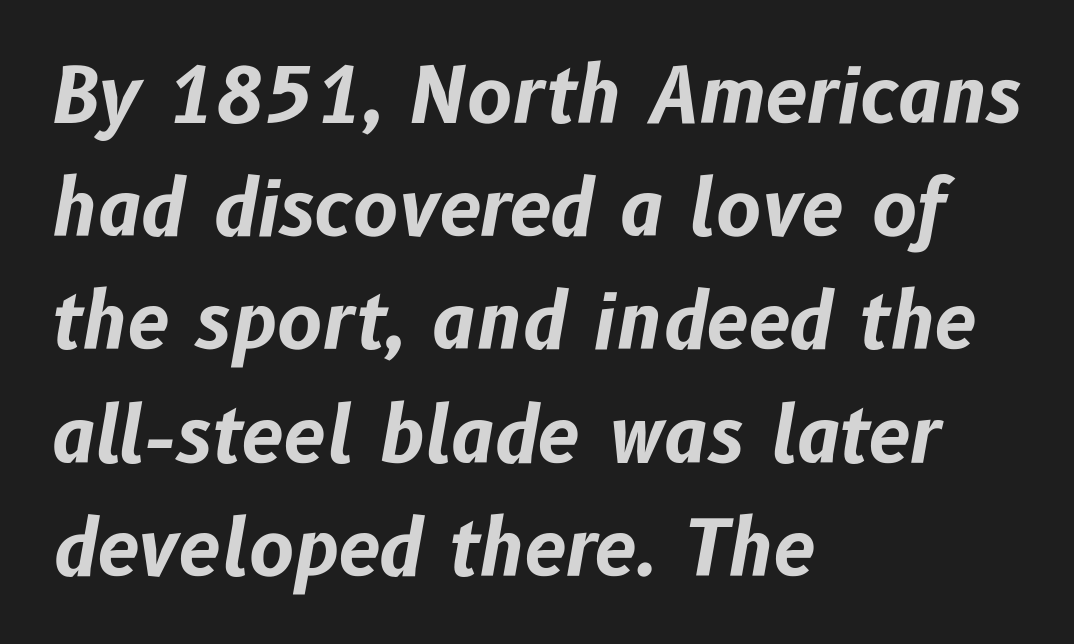
The image shows 76 px bold type, italic (leaning right); set left-aligned, normal line spacing (1.49x), normal letter spacing, not underlined; low stroke contrast and a medium x-height.
